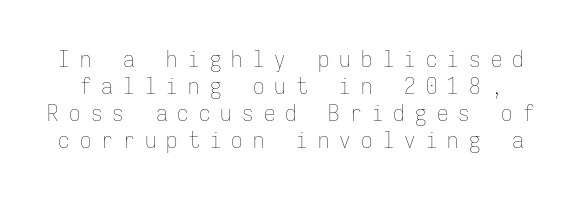
Summary of weight: not heavy and not bold. The foot of each line stays bare and open. The face used here is rendered with a markedly widened letterfit. Unlike italic type, these characters show no tilt at all.
